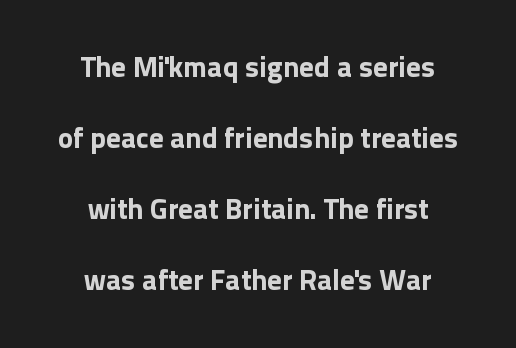
{"serif": "no", "italic": "no", "bold": "yes", "weight": "bold", "width": "normal", "x_height": "medium", "monospaced": "no", "underline": "no", "align": "center", "line_spacing": "loose", "line_spacing_ratio": 2.45, "letter_spacing": "normal", "letter_spacing_em": 0.0, "glyph_px": 29}
